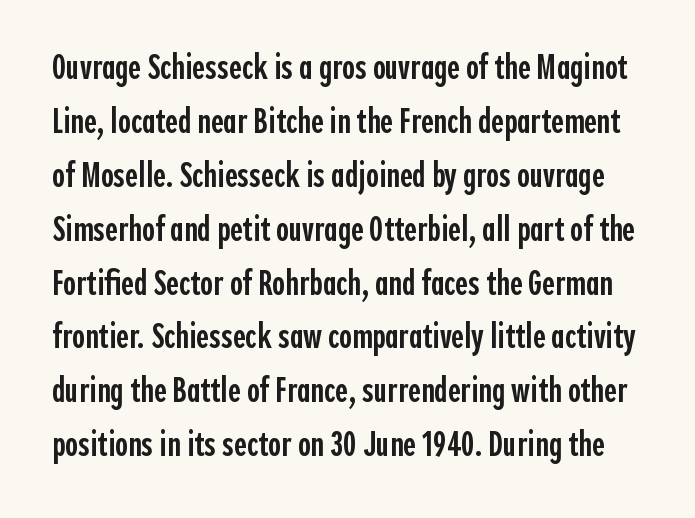
{"serif": "no", "italic": "no", "bold": "semi", "weight": "semibold", "width": "condensed", "x_height": "medium", "monospaced": "no", "underline": "no", "line_spacing": "normal", "line_spacing_ratio": 1.54, "letter_spacing": "normal", "letter_spacing_em": 0.0, "glyph_px": 35}
